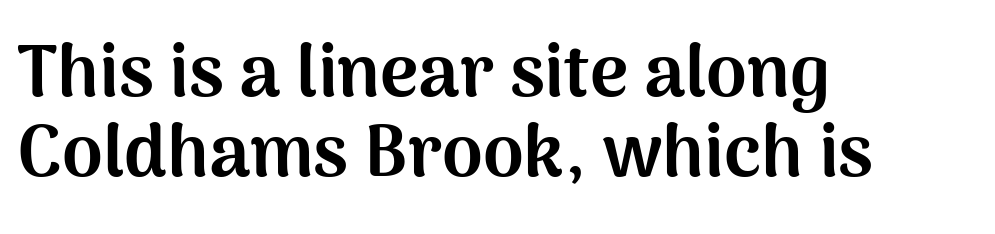
Character widths vary here, with narrow letters taking less room than wide ones. The lines in this sample share a left origin and differ only in where they stop. The passage shown is not underscored anywhere. The font is running at its bold setting.
